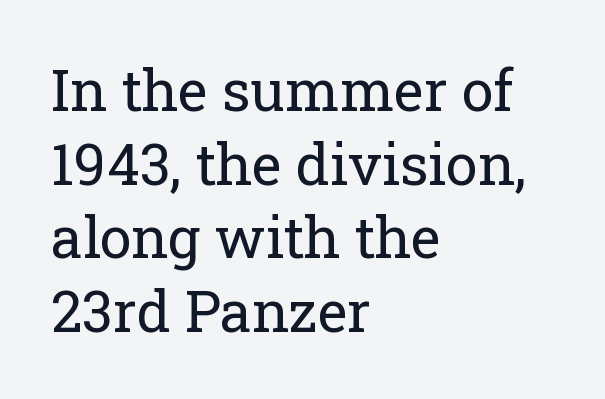
Q: Is the text bold? A: No.
Q: Is the text italic (slanted)? A: No, it is upright.
Q: Is the typeface a serif or a sans-serif typeface? A: Serif.
Q: Is the text underlined? A: No.
Q: How is the paragraph aligned? A: Left-aligned.
Q: Is the spacing between letters normal or unusually wide? A: Normal.
Q: Is the spacing between lines tight, normal or loose? A: Normal.
Q: Width (condensed, normal, or wide)? A: Normal.
Q: Stroke contrast? A: Low.
Q: x-height? A: Medium.
Q: Monospaced? A: No.
